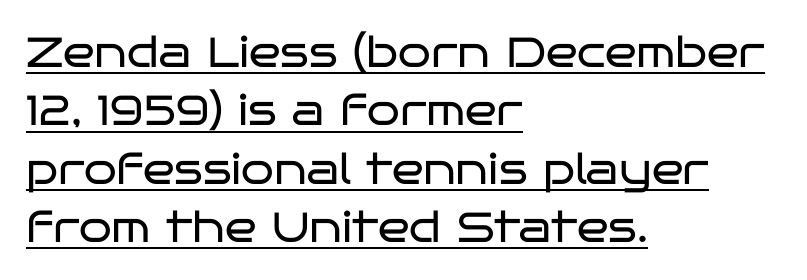
Q: Is the text bold? A: No.
Q: Is the text italic (slanted)? A: No, it is upright.
Q: Is the typeface a serif or a sans-serif typeface? A: Sans-serif.
Q: Is the text underlined? A: Yes.
Q: How is the paragraph aligned? A: Left-aligned.
Q: Is the spacing between letters normal or unusually wide? A: Normal.
Q: Is the spacing between lines tight, normal or loose? A: Normal.
Q: Width (condensed, normal, or wide)? A: Wide.
Q: Stroke contrast? A: Low.
Q: x-height? A: Large.
Q: Monospaced? A: No.
